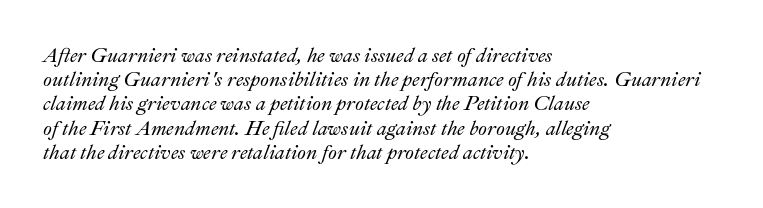
Visually the block forms a straight wall on the left and a jagged coastline on the right. Is the letter spacing exaggerated? No — it looks like the ordinary default. Unmarked baselines from the first word to the last. Tall strokes in this sample are angled rather than plumb.
